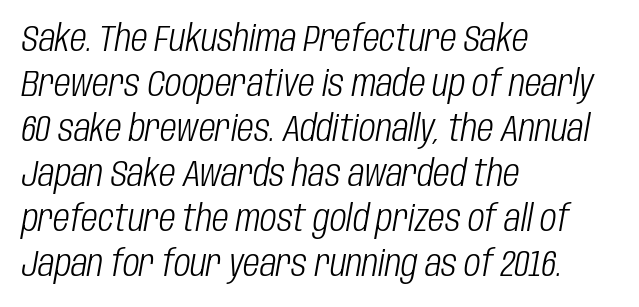
Q: Is the text bold? A: No.
Q: Is the text italic (slanted)? A: Yes, it leans right by about 10 degrees.
Q: Is the text underlined? A: No.
Q: How is the paragraph aligned? A: Left-aligned.
Q: Is the spacing between letters normal or unusually wide? A: Normal.
Q: Is the spacing between lines tight, normal or loose? A: Normal.
Q: Width (condensed, normal, or wide)? A: Condensed.
Q: Stroke contrast? A: Low.
Q: x-height? A: Large.
Q: Monospaced? A: No.
